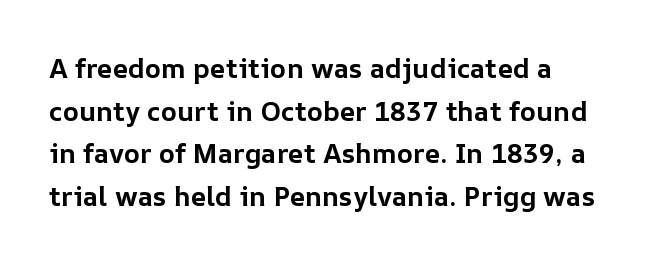
The image shows 27 px bold type, upright; set normal line spacing (1.58x), normal letter spacing, not underlined.
